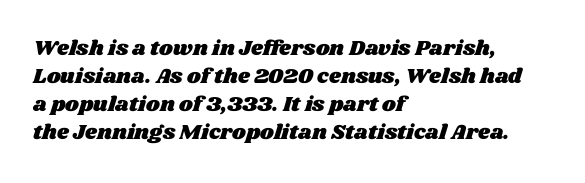
Beneath every word, the page is bare. Each word holds together tightly as a unit, with standard inter-letter gaps. Evenly set lines give the paragraph a standard silhouette. The passage is arranged the way most books set body copy — flush left.
